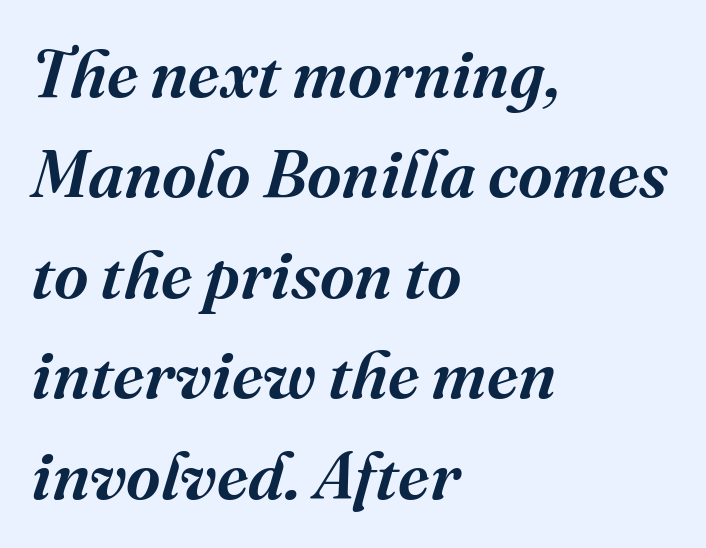
The image shows 67 px semibold serif type, italic (leaning right); set left-aligned, normal line spacing (1.5x), normal letter spacing, not underlined; medium stroke contrast and a medium x-height.
